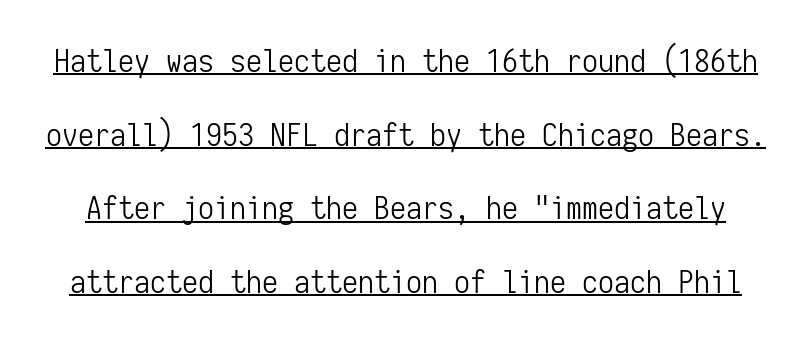
{"serif": "no", "italic": "no", "bold": "no", "weight": "light", "width": "condensed", "stroke_contrast": "low", "x_height": "medium", "monospaced": "yes", "underline": "yes", "line_spacing": "loose", "line_spacing_ratio": 2.3, "letter_spacing": "normal", "letter_spacing_em": 0.0, "glyph_px": 32}
